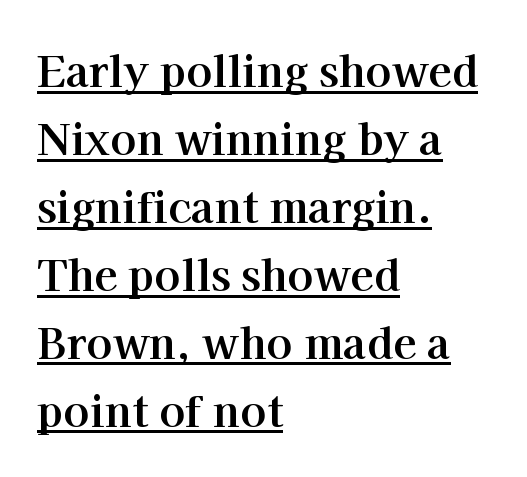
What's the leading like? Ordinary, nothing unusual. The face used here is rendered with its standard letterfit. These lines stack with their left ends in a neat column. Summary of weight: heavy, a full bold. Here the designer chose a conventional face with non-uniform glyph widths.
